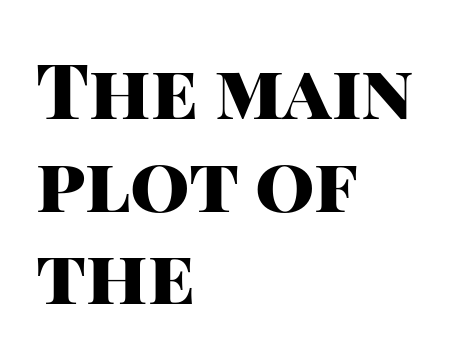
{"serif": "no", "italic": "no", "bold": "yes", "weight": "heavy", "width": "normal", "stroke_contrast": "high", "x_height": "large", "monospaced": "no", "underline": "no", "align": "left", "line_spacing_ratio": 1.22, "letter_spacing": "normal", "letter_spacing_em": 0.0, "glyph_px": 76}
